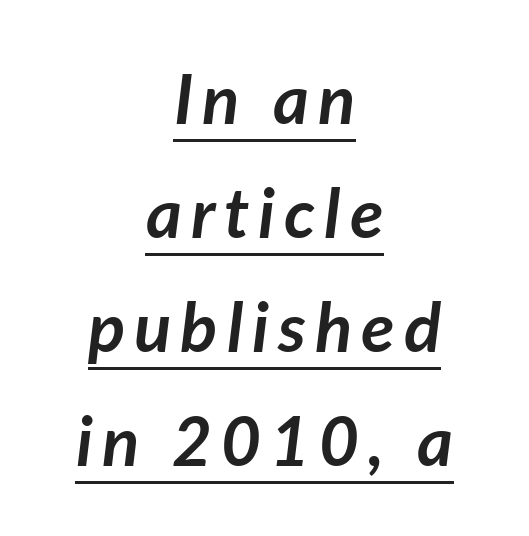
Q: Is the text bold? A: Yes.
Q: Is the text italic (slanted)? A: Yes, it leans right by about 7 degrees.
Q: Is the text underlined? A: Yes.
Q: How is the paragraph aligned? A: Centered.
Q: Is the spacing between lines tight, normal or loose? A: Normal.
Q: Width (condensed, normal, or wide)? A: Normal.
Q: Stroke contrast? A: Low.
Q: x-height? A: Medium.
Q: Monospaced? A: No.
